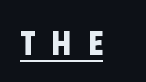
Q: Is the text bold? A: Yes.
Q: Is the typeface a serif or a sans-serif typeface? A: Sans-serif.
Q: Is the text underlined? A: Yes.
Q: Is the spacing between letters normal or unusually wide? A: Unusually wide.
Q: Width (condensed, normal, or wide)? A: Condensed.
Q: Stroke contrast? A: Low.
Q: x-height? A: Large.
Q: Monospaced? A: No.
